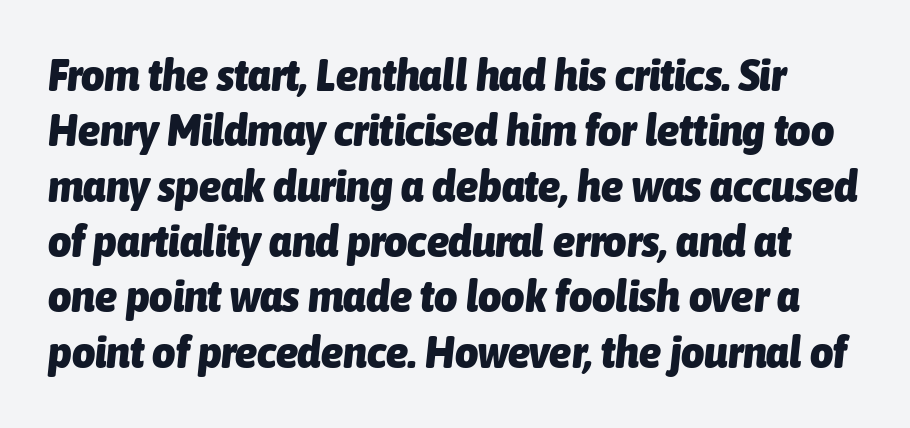
{"italic": "yes", "lean": "right", "slant_degrees": 6, "bold": "yes", "weight": "heavy", "width": "condensed", "stroke_contrast": "low", "x_height": "medium", "monospaced": "no", "underline": "no", "line_spacing_ratio": 1.23, "letter_spacing": "normal", "letter_spacing_em": 0.0, "glyph_px": 45}
